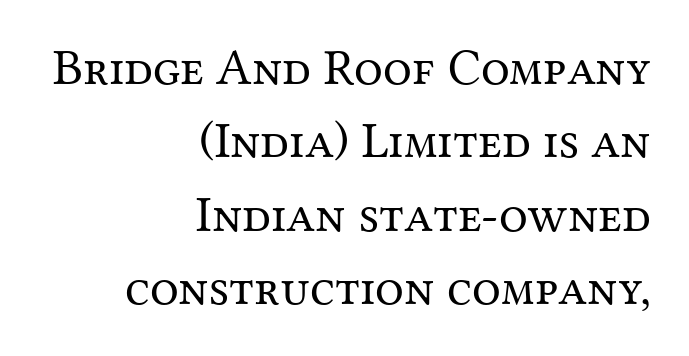
{"serif": "yes", "italic": "no", "bold": "no", "weight": "regular", "width": "normal", "stroke_contrast": "medium", "x_height": "medium", "monospaced": "no", "underline": "no", "align": "right", "line_spacing": "normal", "line_spacing_ratio": 1.44, "letter_spacing": "normal", "letter_spacing_em": 0.0, "glyph_px": 51}
